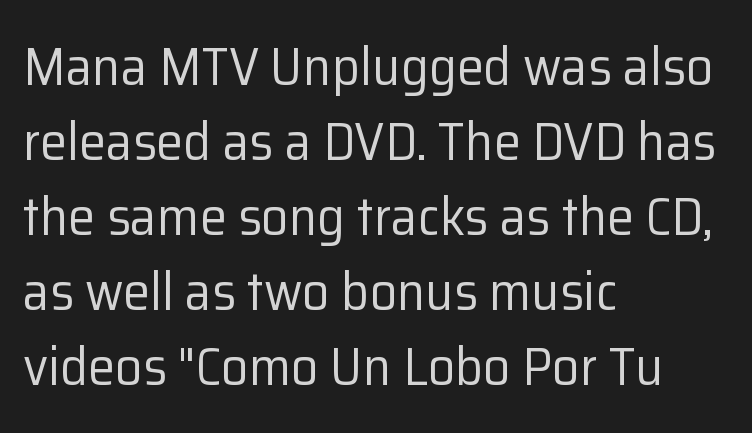
{"serif": "no", "italic": "no", "bold": "no", "weight": "regular", "width": "normal", "stroke_contrast": "low", "x_height": "medium", "monospaced": "no", "underline": "no", "align": "left", "line_spacing": "normal", "line_spacing_ratio": 1.39, "letter_spacing": "normal", "letter_spacing_em": 0.0, "glyph_px": 54}
